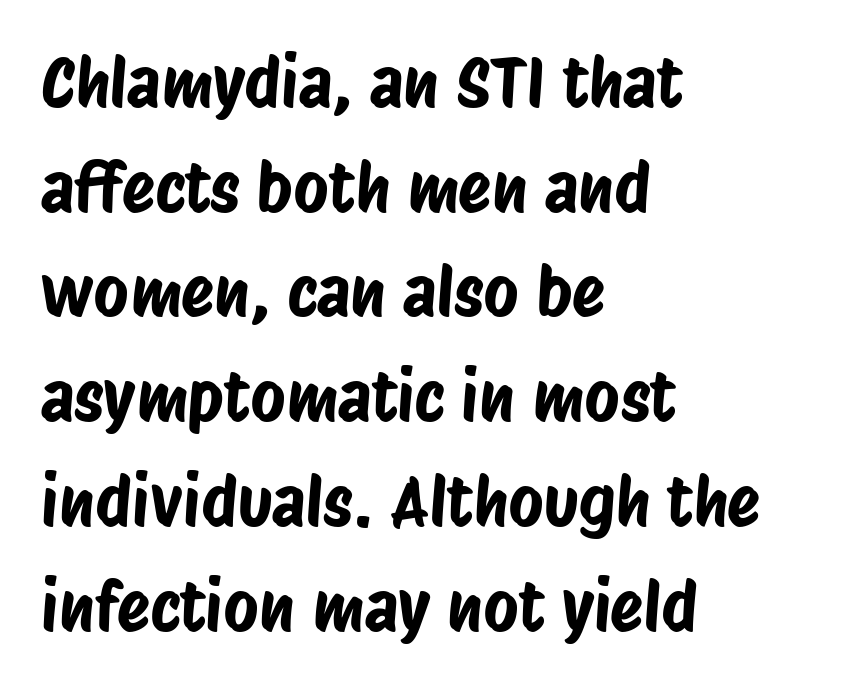
Q: Is the typeface a serif or a sans-serif typeface? A: Sans-serif.
Q: Is the text underlined? A: No.
Q: How is the paragraph aligned? A: Left-aligned.
Q: Is the spacing between letters normal or unusually wide? A: Normal.
Q: Is the spacing between lines tight, normal or loose? A: Normal.
Q: Width (condensed, normal, or wide)? A: Condensed.
Q: Stroke contrast? A: Low.
Q: x-height? A: Large.
Q: Monospaced? A: No.
